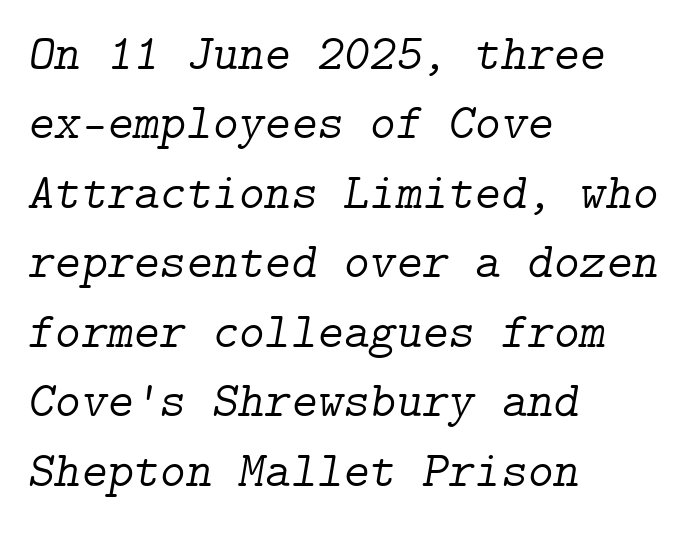
Q: Is the text bold? A: No.
Q: Is the text italic (slanted)? A: Yes, it leans right by about 9 degrees.
Q: Is the typeface a serif or a sans-serif typeface? A: Serif.
Q: Is the text underlined? A: No.
Q: How is the paragraph aligned? A: Left-aligned.
Q: Is the spacing between letters normal or unusually wide? A: Normal.
Q: Is the spacing between lines tight, normal or loose? A: Normal.
Q: Width (condensed, normal, or wide)? A: Normal.
Q: Stroke contrast? A: Low.
Q: x-height? A: Medium.
